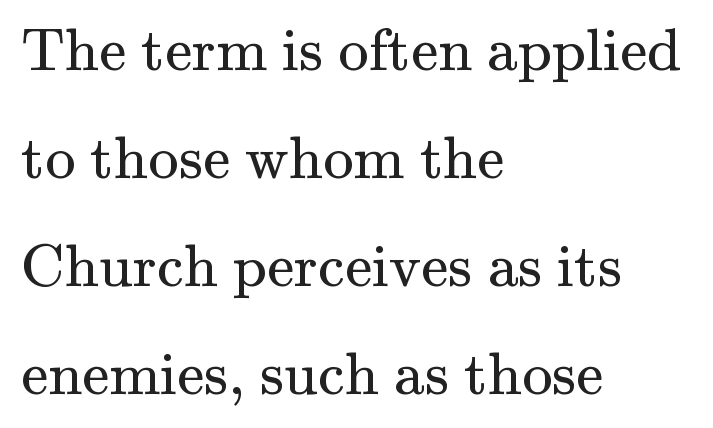
Layout note: lines flush left. This sample uses an upright cut, with every glyph sitting square on the baseline. Letters rest on an invisible, unmarked baseline. Serif or sans? Serif — the stroke terminals have little feet. A typesetter would call this proportional, since set widths differ per character. Weight: not bold — regular or lighter.
